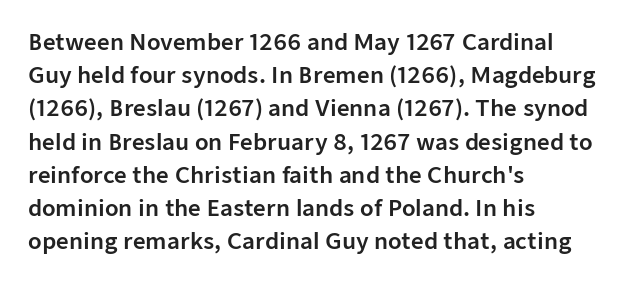
The image shows 22 px text type, upright; set left-aligned, normal line spacing (1.51x), normal letter spacing, not underlined.
